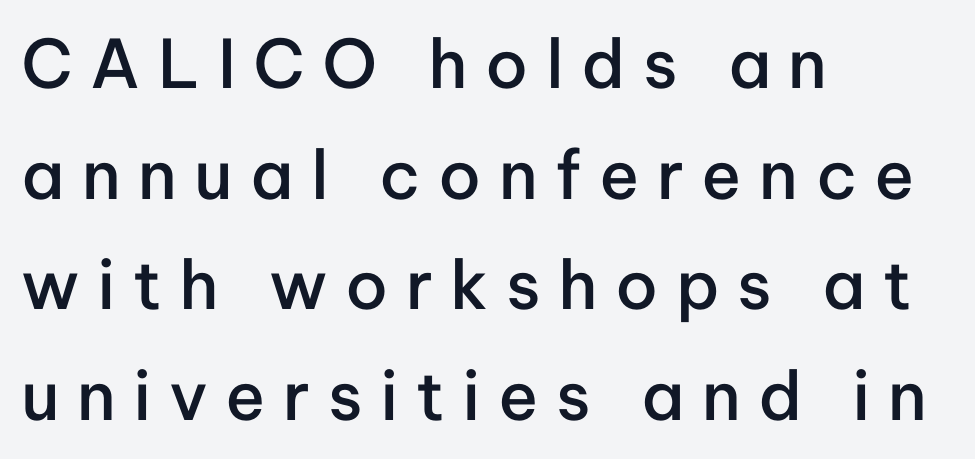
Rendered with straight, roman letterforms. Here the glyphs are tracked loosely, breaking word shapes into spaced letters. Every letter is mildly thick-stroked: semibold rather than bold. Visually the block forms a straight wall on the left and a jagged coastline on the right. The text was rendered using a sans face with plain stroke endings.
